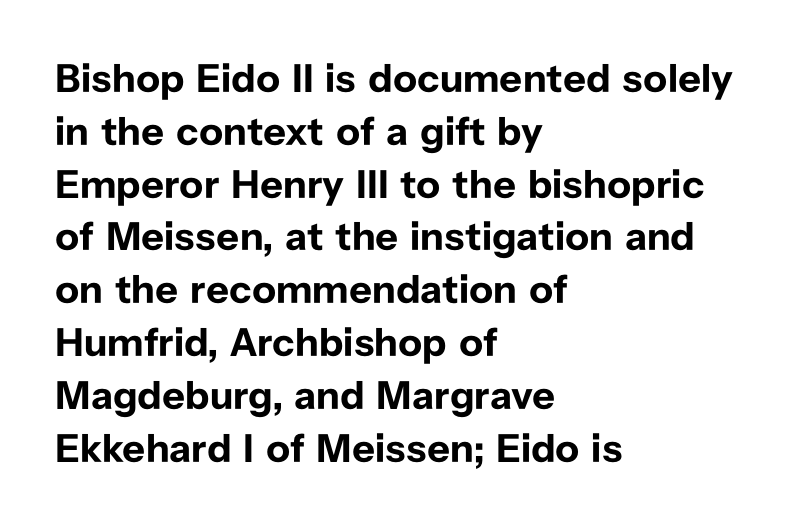
Q: Is the text bold? A: Yes.
Q: Is the text italic (slanted)? A: No, it is upright.
Q: Is the typeface a serif or a sans-serif typeface? A: Sans-serif.
Q: Is the text underlined? A: No.
Q: How is the paragraph aligned? A: Left-aligned.
Q: Is the spacing between letters normal or unusually wide? A: Normal.
Q: Is the spacing between lines tight, normal or loose? A: Normal.
Q: Width (condensed, normal, or wide)? A: Normal.
Q: Stroke contrast? A: Low.
Q: x-height? A: Medium.
Q: Monospaced? A: No.
